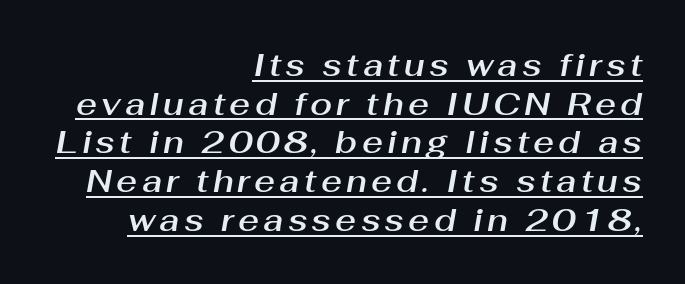
The image shows 32 px text type, italic (leaning right); set right-aligned, line spacing 1.21x, underlined; medium stroke contrast and a medium x-height.
